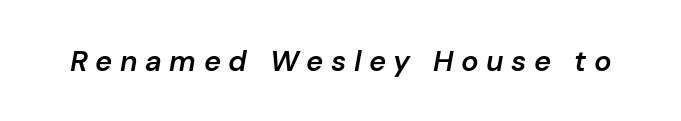
{"italic": "yes", "lean": "right", "slant_degrees": 10, "bold": "semi", "weight": "semibold", "width": "normal", "stroke_contrast": "low", "x_height": "medium", "monospaced": "no", "underline": "no", "letter_spacing": "wide", "letter_spacing_em": 0.26, "glyph_px": 29}
